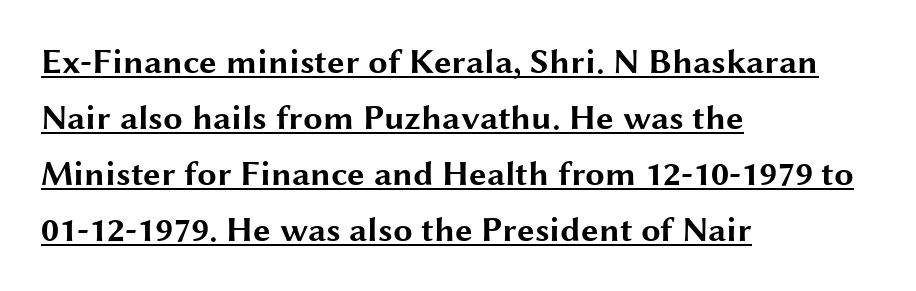
{"serif": "no", "italic": "no", "bold": "yes", "weight": "bold", "width": "wide", "stroke_contrast": "medium", "x_height": "medium", "monospaced": "no", "underline": "yes", "align": "left", "line_spacing": "normal", "line_spacing_ratio": 1.6, "letter_spacing": "normal", "letter_spacing_em": 0.0, "glyph_px": 35}
